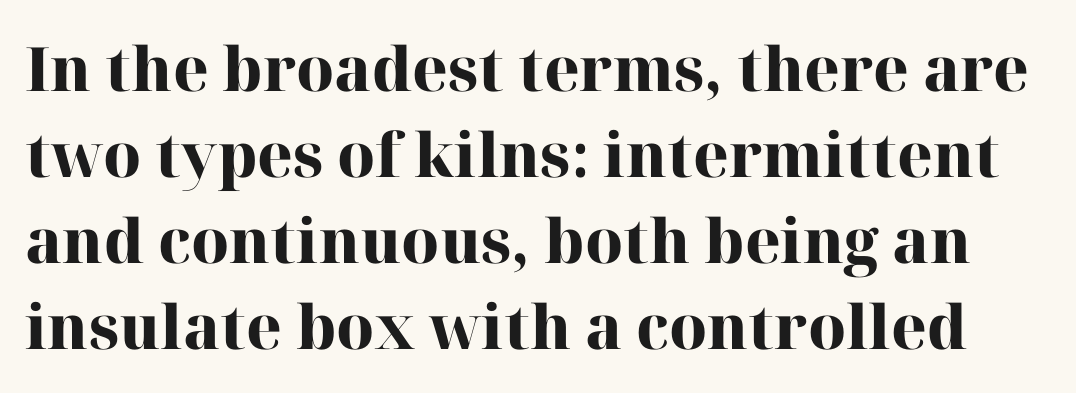
{"serif": "yes", "italic": "no", "bold": "yes", "weight": "heavy", "width": "normal", "stroke_contrast": "high", "x_height": "medium", "monospaced": "no", "underline": "no", "line_spacing": "normal", "line_spacing_ratio": 1.41, "letter_spacing": "normal", "letter_spacing_em": 0.0, "glyph_px": 61}
